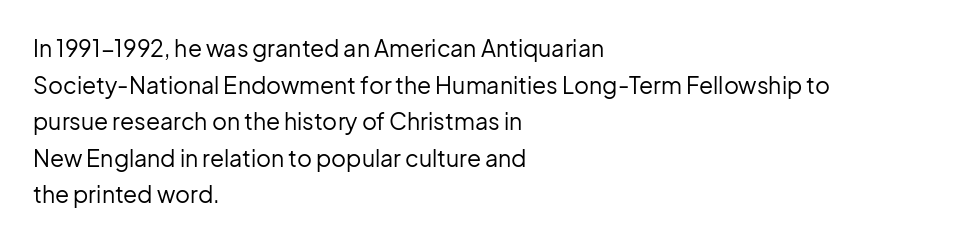
Notice how descenders clear the ascenders below comfortably — that's standard leading. Heft: none added — not bold. Posture: upright roman. The tracking reads as untouched default to a designer's eye. If you drew a ruler down the left edge, every line would touch it.
